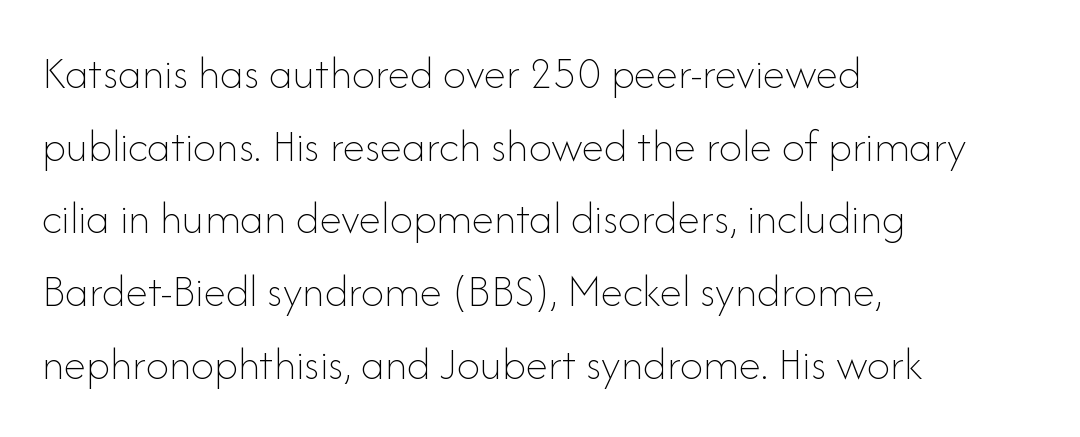
One glance says typical: line gaps are just what's usual. The passage shown is not underscored anywhere. Spacing between characters is what you'd get straight out of the box. The lettering holds an erect, upright posture throughout. The passage shown is typed in a proportional face where columns would drift.
